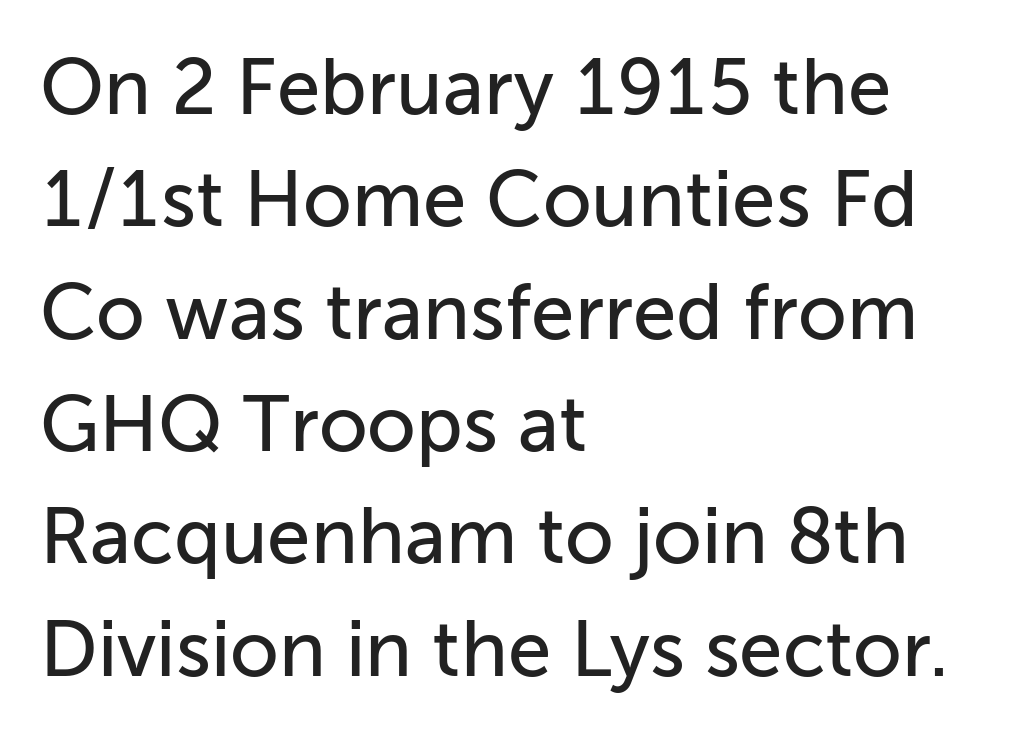
Q: Is the text italic (slanted)? A: No, it is upright.
Q: Is the typeface a serif or a sans-serif typeface? A: Sans-serif.
Q: Is the text underlined? A: No.
Q: How is the paragraph aligned? A: Left-aligned.
Q: Is the spacing between letters normal or unusually wide? A: Normal.
Q: Is the spacing between lines tight, normal or loose? A: Normal.
Q: Width (condensed, normal, or wide)? A: Normal.
Q: Stroke contrast? A: Low.
Q: x-height? A: Medium.
Q: Monospaced? A: No.
